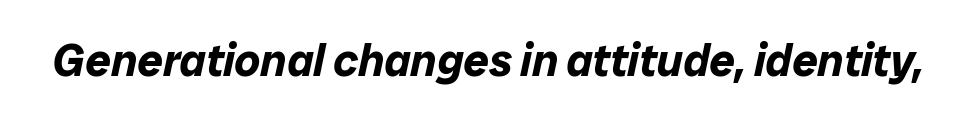
Think of a printed novel: that variable character pitch is what you see here. Quick note: italic. This rendering features lettering with no underline. A full-strength bold gives these letters their thick strokes.
